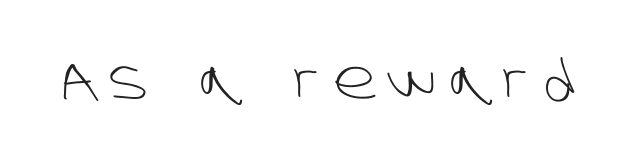
In terms of letterform style, serifs are entirely absent. Look at the tracking — it's clearly loosened, letters drifting apart. Heft: none added — not bold. Spacing verdict: proportional, widths tailored to each character. The specimen omits any rule beneath the text block's lines.
